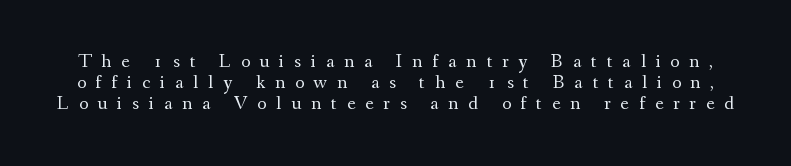
{"italic": "no", "bold": "no", "underline": "no", "line_spacing": "tight", "line_spacing_ratio": 1.06, "letter_spacing": "wide", "letter_spacing_em": 0.49, "glyph_px": 20}
